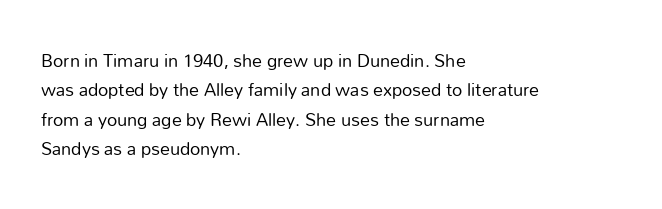
Look at the tracking — it's just the regular setting, nothing added. This sample keeps an unexceptional amount of space between lines. A typesetter would mark this as roman, not italic. Each row of text sits above clean, open space. Ink coverage per letter is moderate at most. This rendering uses left alignment, leaving the right contour irregular.
